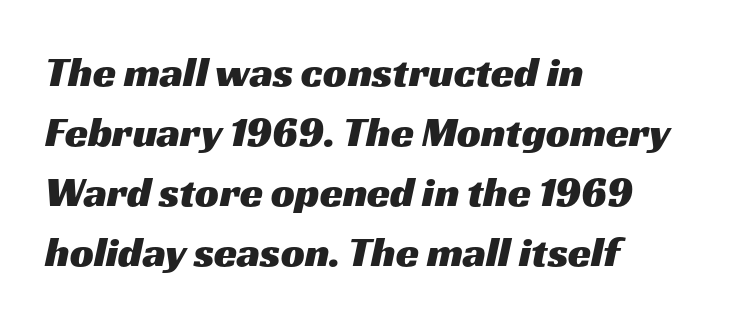
{"serif": "no", "width": "wide", "stroke_contrast": "medium", "x_height": "medium", "monospaced": "no", "underline": "no", "align": "left", "line_spacing": "normal", "line_spacing_ratio": 1.43, "letter_spacing": "normal", "letter_spacing_em": 0.0, "glyph_px": 42}
